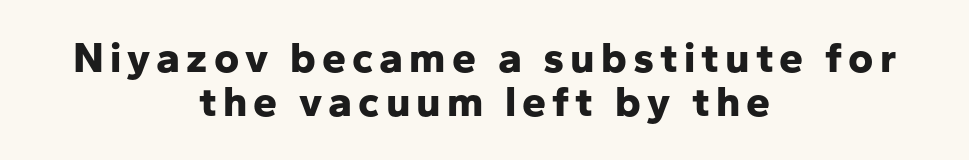
The image shows 43 px bold sans-serif type, upright; set centered, tight line spacing (1.03x), not underlined; low stroke contrast and a medium x-height.
